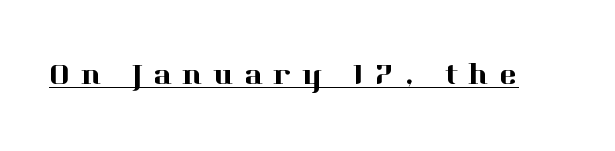
The letters carry serifs — small finishing strokes at the ends of their stems. Proportional: the letters do not fall into vertical columns. A typesetter would mark this as roman, not italic. Display-style spreading of the glyphs; the letterfit is very open. The specimen includes a rule beneath the text block's lines.
